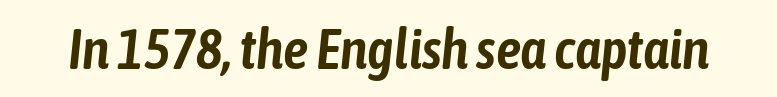
Q: Is the text italic (slanted)? A: Yes, it leans right by about 6 degrees.
Q: Is the text underlined? A: No.
Q: Is the spacing between letters normal or unusually wide? A: Normal.
Q: Width (condensed, normal, or wide)? A: Condensed.
Q: Stroke contrast? A: Low.
Q: x-height? A: Medium.
Q: Monospaced? A: No.
